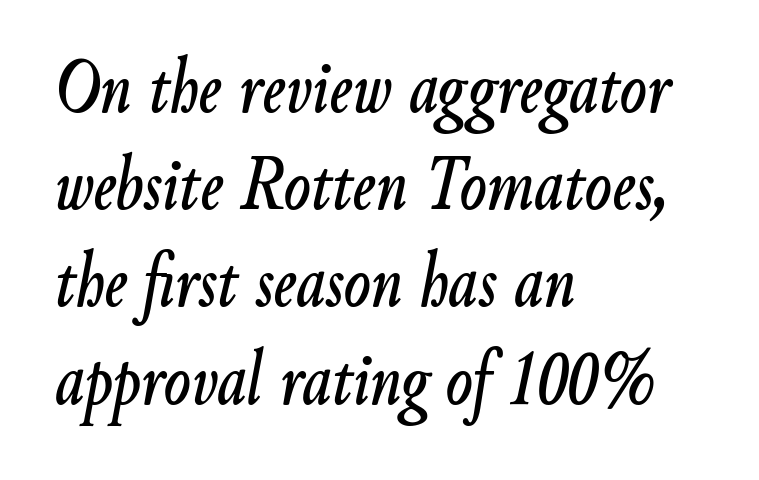
There's an unmistakable incline to the writing here. These lines are rendered in a variable-pitch font. Observe the ordinary spacing: letters are neighbours, not strangers. Which margin do the lines hug? The left one — the right edge is uneven. Rule under the text: the space is simply empty.
